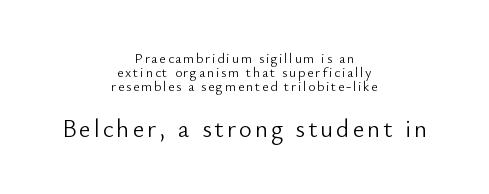
Q: Is the text bold? A: No.
Q: Is the text italic (slanted)? A: No, it is upright.
Q: Is the text underlined? A: No.
Q: How is the paragraph aligned? A: Centered.
Q: Is the spacing between lines tight, normal or loose? A: Tight.
Q: Which block of text is set in a larger size, the first (top) or the second (bottom)? A: The second (bottom) one.
